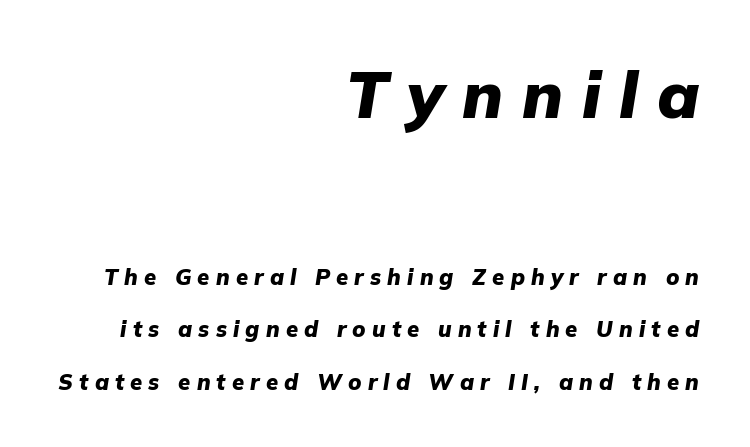
{"italic": "yes", "lean": "right", "slant_degrees": 9, "bold": "yes", "weight": "heavy", "width": "normal", "stroke_contrast": "low", "x_height": "medium", "monospaced": "no", "underline": "no", "align": "right", "line_spacing": "loose", "line_spacing_ratio": 2.39, "letter_spacing": "wide", "letter_spacing_em": 0.28, "larger_block": "first", "size_ratio": 3.0, "glyph_px": 66}
